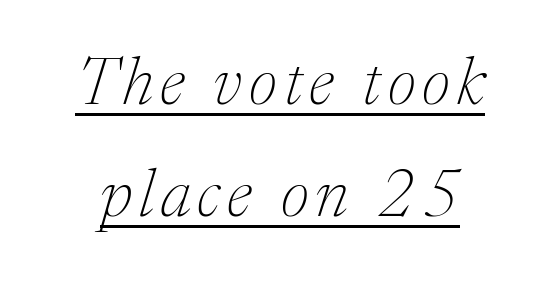
Honestly, the underline is the first thing you notice here. These glyphs show unthickened strokes, regular width or finer. Characters are canted at an angle relative to the baseline's perpendicular. Letterform terminals end in serifs throughout the passage. Leading matches the norm, producing a regular column. Each letter keeps its own natural width here, so spacing adapts to shape.
